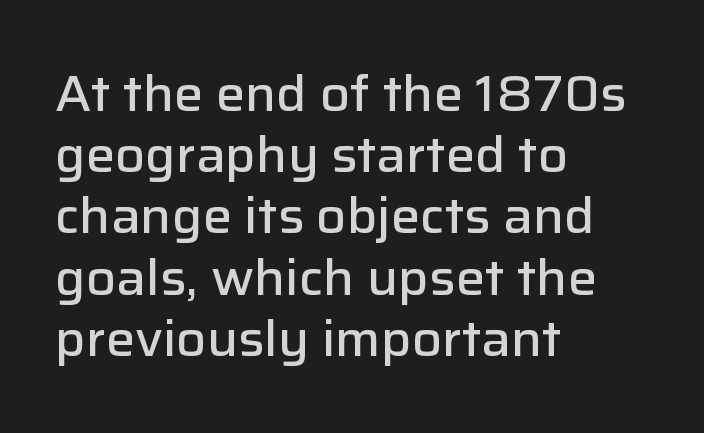
The image shows 49 px semibold sans-serif type, upright; set left-aligned, normal line spacing (1.25x), normal letter spacing, not underlined; low stroke contrast and a medium x-height.
